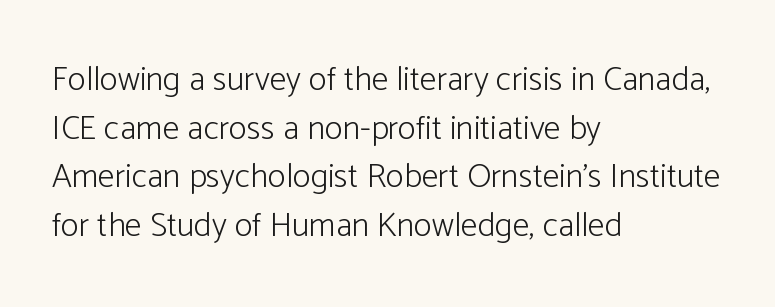
{"serif": "no", "italic": "no", "bold": "no", "weight": "light", "width": "normal", "stroke_contrast": "low", "x_height": "medium", "monospaced": "no", "underline": "no", "align": "left", "line_spacing": "normal", "line_spacing_ratio": 1.43, "letter_spacing": "normal", "letter_spacing_em": 0.0, "glyph_px": 34}
